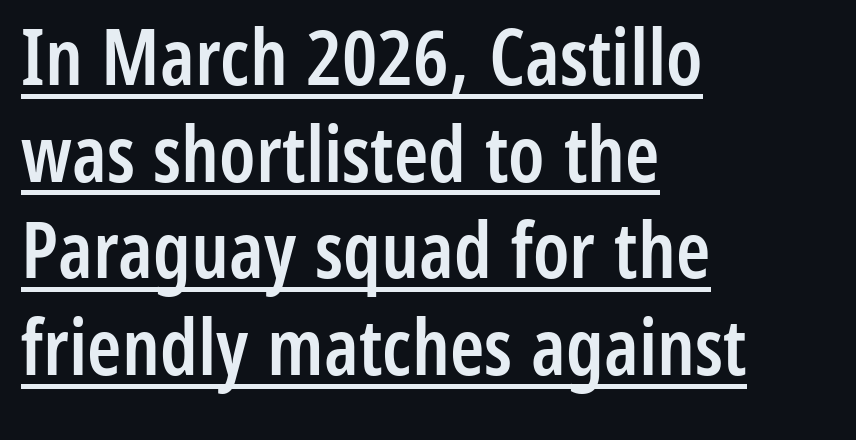
{"serif": "no", "italic": "no", "bold": "semi", "weight": "semibold", "width": "condensed", "stroke_contrast": "low", "x_height": "medium", "monospaced": "no", "underline": "yes", "align": "left", "line_spacing_ratio": 1.24, "letter_spacing": "normal", "letter_spacing_em": 0.0, "glyph_px": 78}
